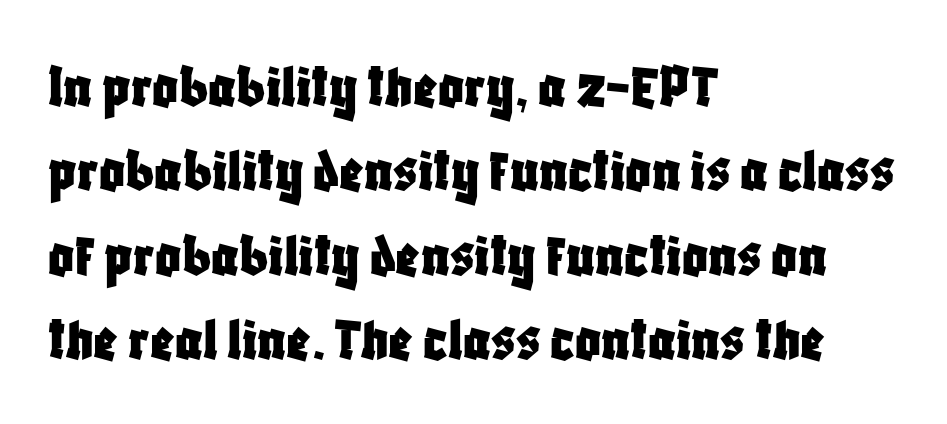
The lettering stays uniformly vertical, giving the passage a roman look. No extra tracking has been applied to these lines. Serifs: no, the terminals of the letterforms are clean. Successive baselines arrive at the customary interval.
